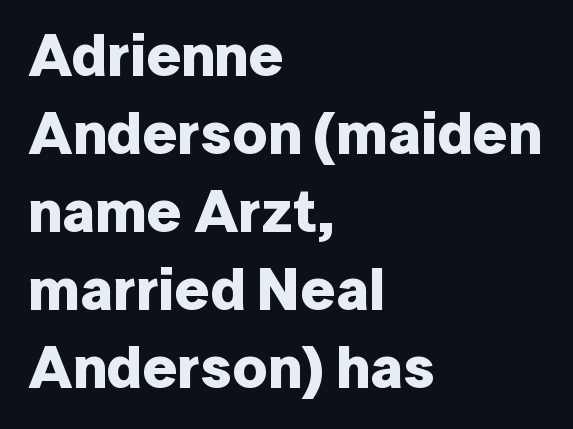
Q: Is the text bold? A: Yes.
Q: Is the text italic (slanted)? A: No, it is upright.
Q: Is the typeface a serif or a sans-serif typeface? A: Sans-serif.
Q: Is the text underlined? A: No.
Q: How is the paragraph aligned? A: Left-aligned.
Q: Is the spacing between letters normal or unusually wide? A: Normal.
Q: Is the spacing between lines tight, normal or loose? A: Normal.
Q: Width (condensed, normal, or wide)? A: Normal.
Q: Stroke contrast? A: Low.
Q: x-height? A: Medium.
Q: Monospaced? A: No.
